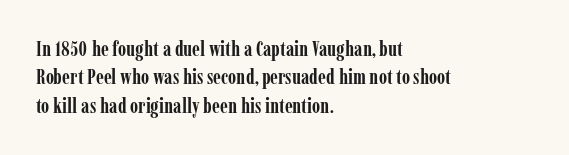
Q: Is the text bold? A: Yes.
Q: Is the text italic (slanted)? A: No, it is upright.
Q: Is the text underlined? A: No.
Q: How is the paragraph aligned? A: Left-aligned.
Q: Is the spacing between letters normal or unusually wide? A: Normal.
Q: Is the spacing between lines tight, normal or loose? A: Normal.
